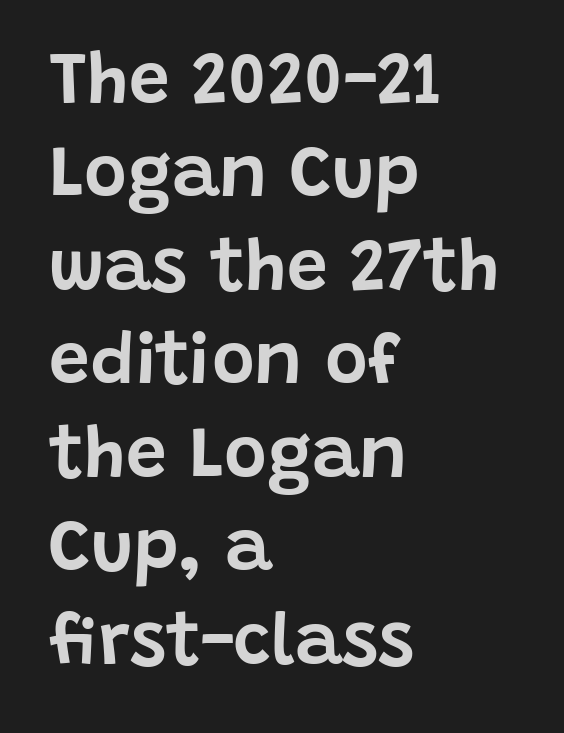
The image shows 73 px sans-serif type, upright; set left-aligned, normal line spacing (1.28x), normal letter spacing, not underlined; low stroke contrast and a large x-height.
